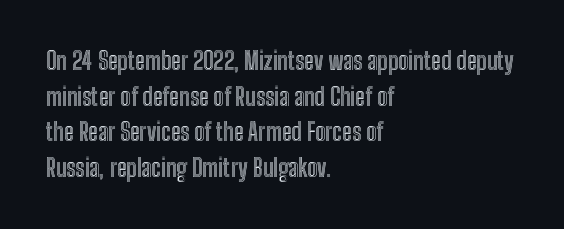
The image shows 24 px text type, upright; set left-aligned, normal line spacing (1.48x), normal letter spacing, not underlined.
